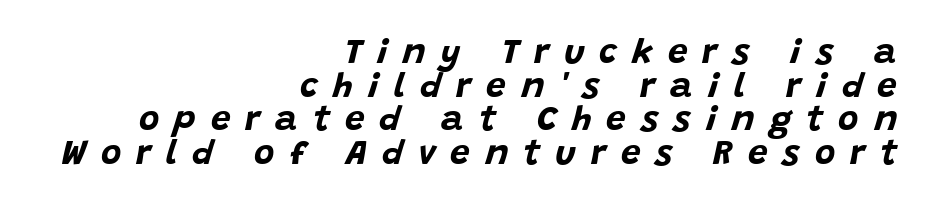
This sample has the flowing, uneven cadence of proportional lettering. The characters look thick and weighty, a clear bold. Where is the straight margin? On the right. Lines of text with bare space underneath. A typesetter would call this heavily tracked-out type. The whole block is typeset with a tilt.
